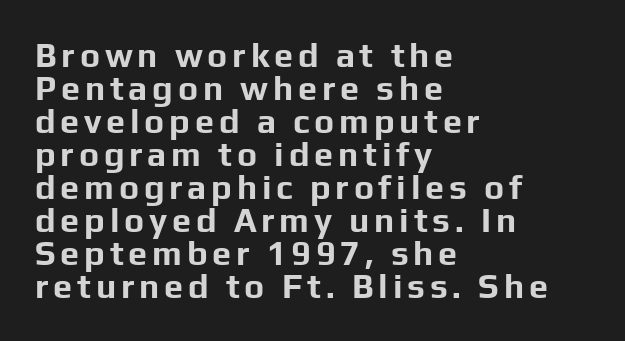
The image shows 34 px bold sans-serif type, upright; set left-aligned, tight line spacing (0.97x), not underlined; low stroke contrast and a medium x-height.
